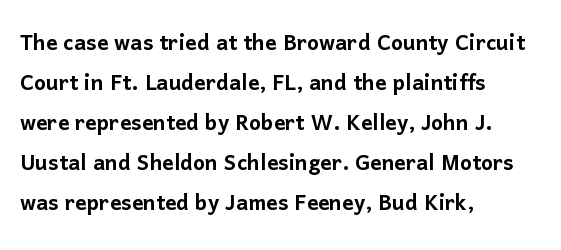
The image shows 28 px sans-serif type, upright; set left-aligned, normal line spacing (1.43x), normal letter spacing, not underlined; low stroke contrast and a medium x-height.
